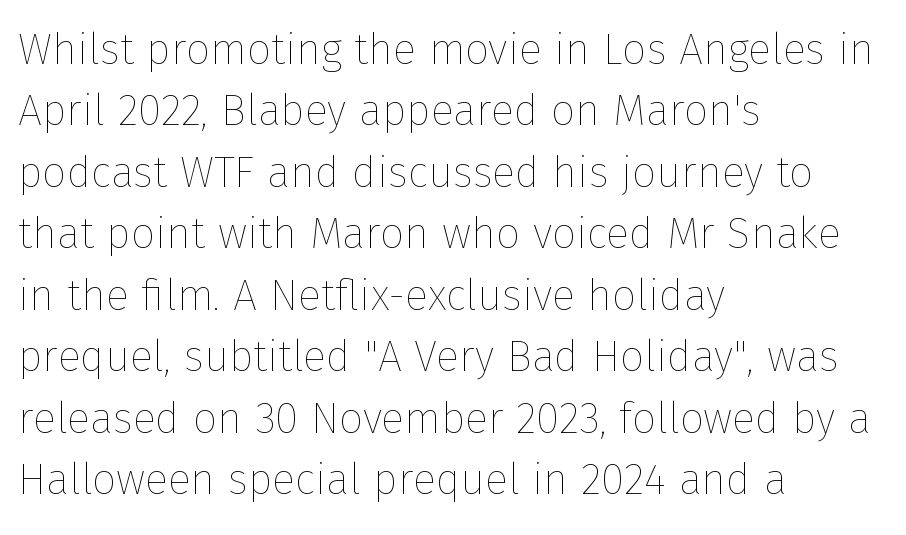
Q: Is the text bold? A: No.
Q: Is the text italic (slanted)? A: No, it is upright.
Q: Is the text underlined? A: No.
Q: How is the paragraph aligned? A: Left-aligned.
Q: Is the spacing between letters normal or unusually wide? A: Normal.
Q: Is the spacing between lines tight, normal or loose? A: Normal.
Q: Width (condensed, normal, or wide)? A: Normal.
Q: Stroke contrast? A: Low.
Q: x-height? A: Medium.
Q: Monospaced? A: No.
